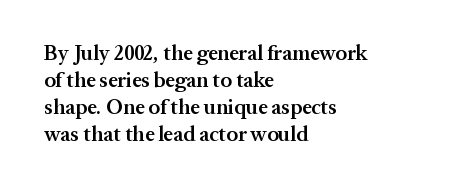
Q: Is the text bold? A: Semi-bold.
Q: Is the text italic (slanted)? A: No, it is upright.
Q: Is the text underlined? A: No.
Q: How is the paragraph aligned? A: Left-aligned.
Q: Is the spacing between letters normal or unusually wide? A: Normal.
Q: Is the spacing between lines tight, normal or loose? A: Normal.
